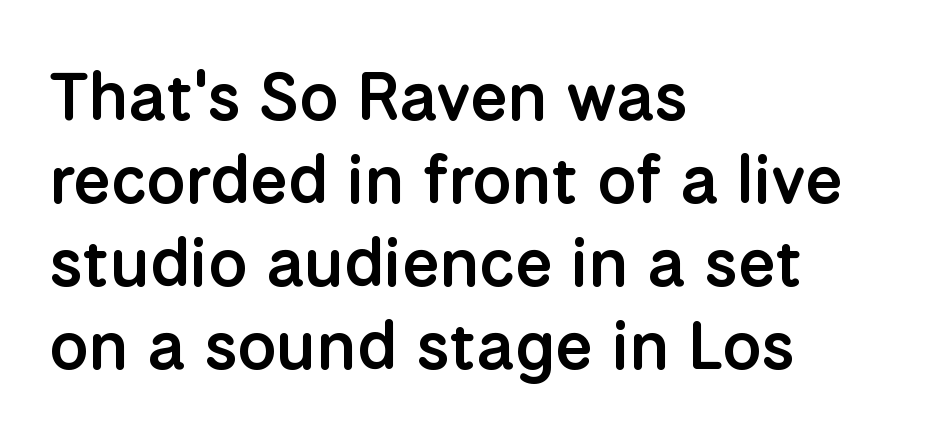
The image shows 68 px semibold sans-serif type, upright; set left-aligned, line spacing 1.22x, normal letter spacing, not underlined; low stroke contrast and a medium x-height.
